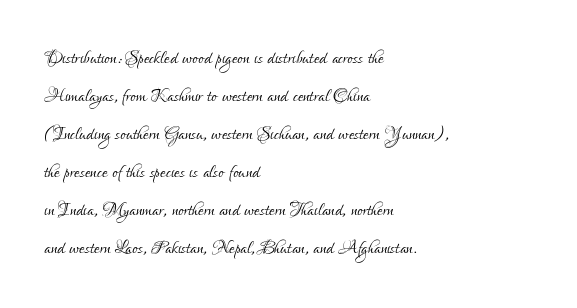
The image shows 25 px text type; set left-aligned, normal line spacing (1.52x), normal letter spacing, not underlined.
